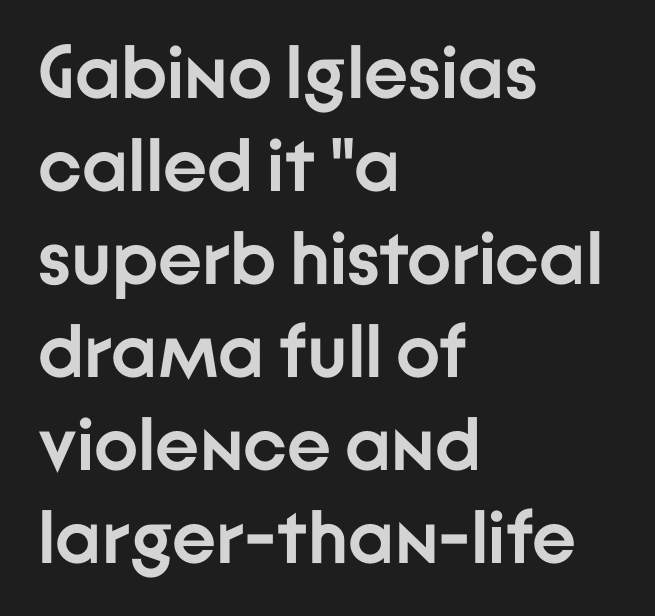
{"serif": "no", "italic": "no", "bold": "yes", "weight": "semibold", "width": "normal", "stroke_contrast": "low", "x_height": "medium", "monospaced": "no", "underline": "no", "align": "left", "line_spacing_ratio": 1.24, "letter_spacing": "normal", "letter_spacing_em": 0.0, "glyph_px": 75}
